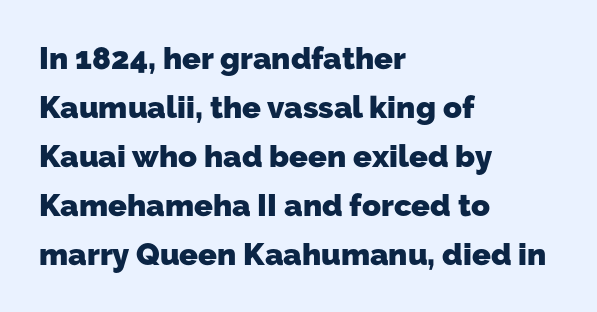
Whoever set this chose a conventional vertical rhythm. The rendering keeps characters at their native spacing. The ragged edge is on the right, which tells us the setting is flush left. Each row of text sits above clean, open space.
